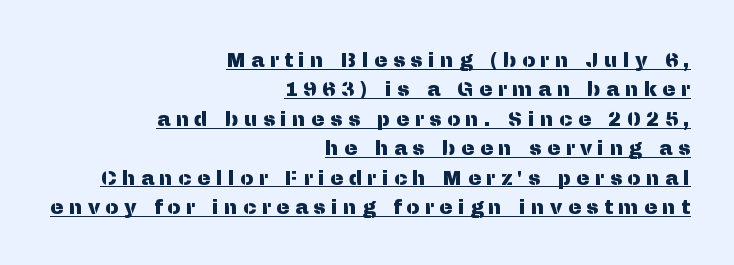
This sample is right-justified, so line beginnings fall wherever the words allow. Posture: vertical. Regarding leading, the lines here are spaced in the standard way. Between one letter and the next there's a generous, obvious gap. Emphasis is given by a line drawn under the lettering.
